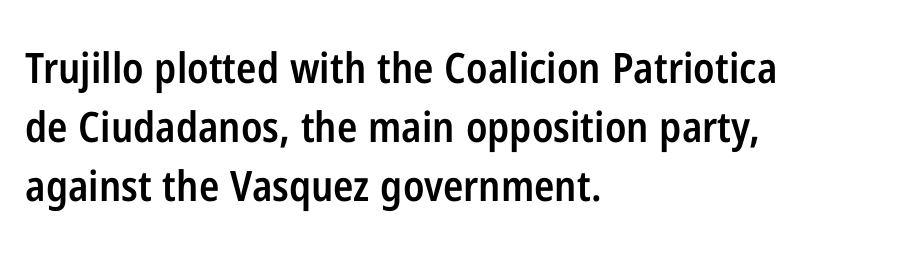
This is roman type, the default non-slanted kind. This sample is left-justified, so line endings fall wherever the words run out. The line-height multiplier appears to be the usual default. No feet cap the strokes, marking this as sans-serif type. Does extra space separate the letters? No, they use regular spacing. The passage shown is not underscored anywhere.
